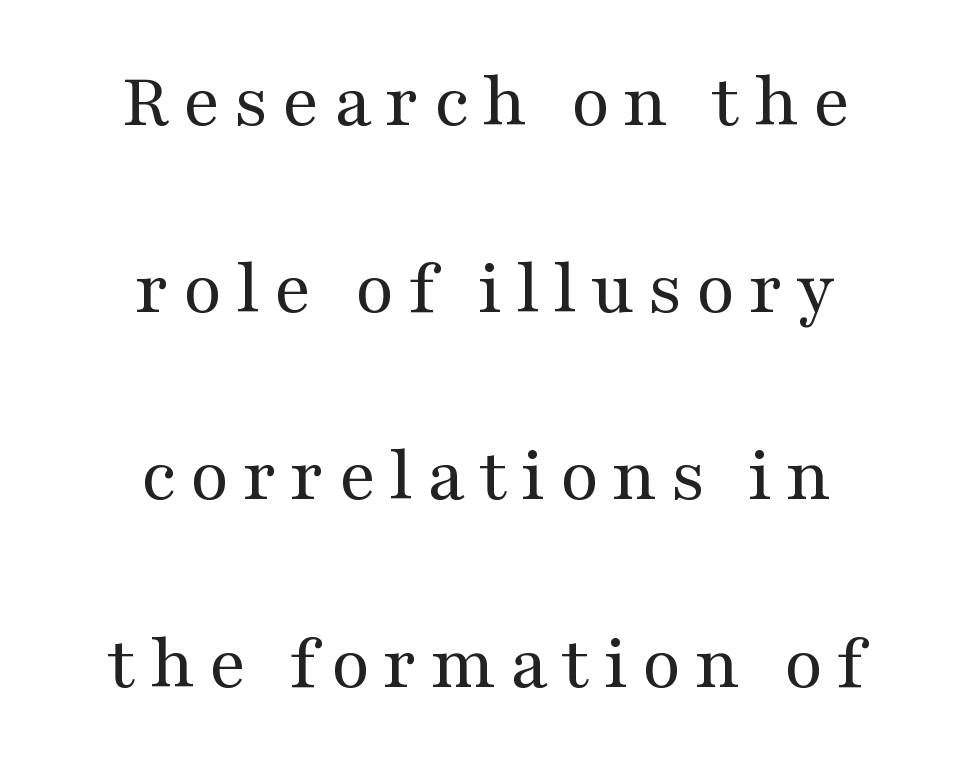
A typesetter would call this proportional, since set widths differ per character. The paragraph has two soft edges and a firm central axis. You can tell from the footed stems that serif type was used. The area under the type is left untouched. Does the leading feel generous? Absolutely, it's lavish. No extra ink here — the face is not bold.
